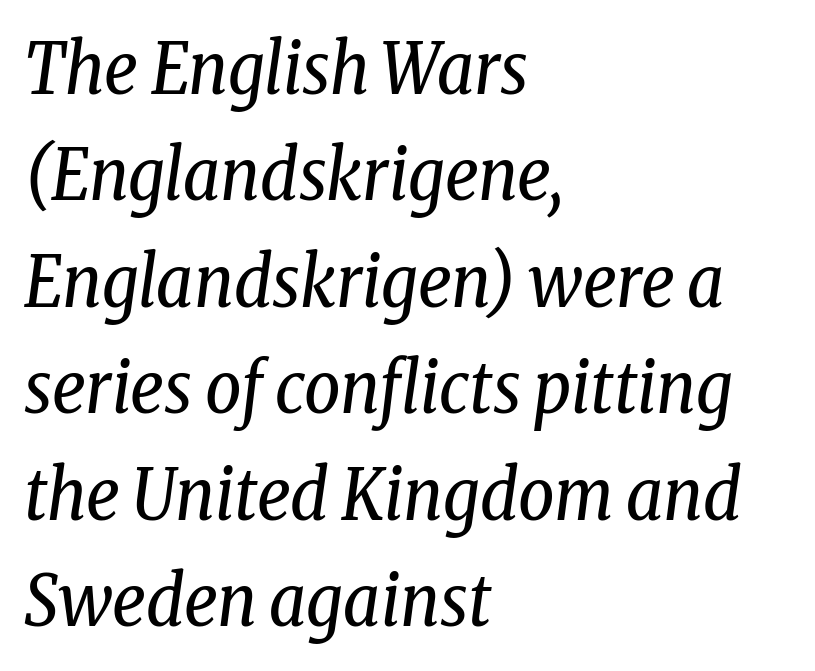
Q: Is the text bold? A: No.
Q: Is the text italic (slanted)? A: Yes, it leans right by about 8 degrees.
Q: Is the typeface a serif or a sans-serif typeface? A: Serif.
Q: Is the text underlined? A: No.
Q: How is the paragraph aligned? A: Left-aligned.
Q: Is the spacing between letters normal or unusually wide? A: Normal.
Q: Is the spacing between lines tight, normal or loose? A: Normal.
Q: Width (condensed, normal, or wide)? A: Condensed.
Q: Stroke contrast? A: Low.
Q: x-height? A: Medium.
Q: Monospaced? A: No.
